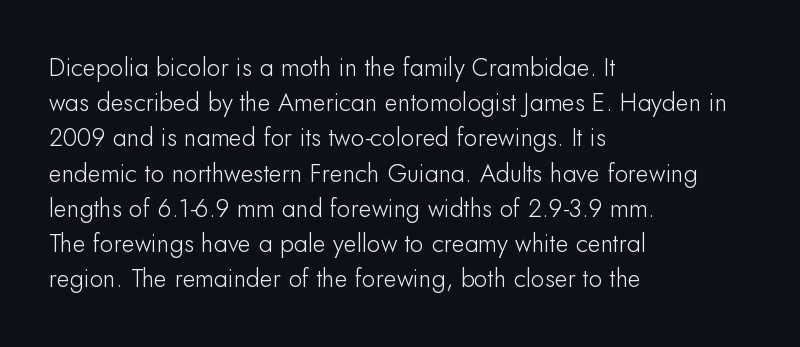
The image shows 25 px text type, upright; set left-aligned, normal line spacing (1.41x), normal letter spacing, not underlined.
